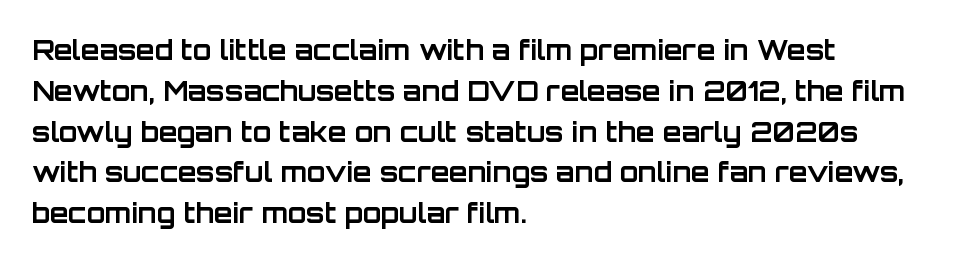
{"italic": "no", "bold": "yes", "underline": "no", "align": "left", "line_spacing": "normal", "line_spacing_ratio": 1.51, "letter_spacing": "normal", "letter_spacing_em": 0.0, "glyph_px": 27}
